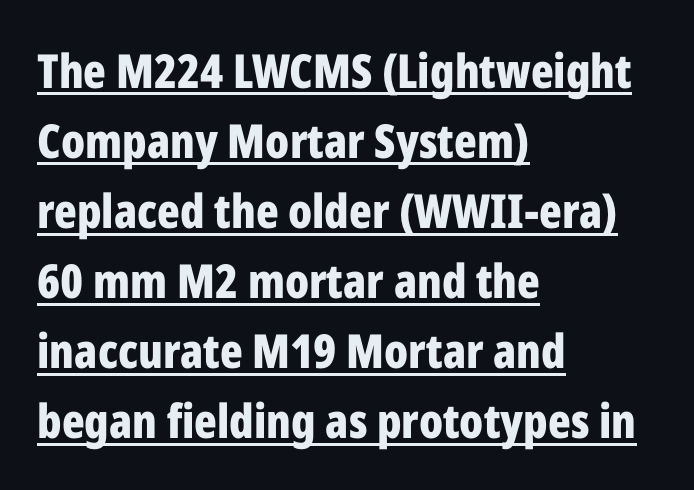
{"serif": "no", "italic": "no", "bold": "yes", "weight": "bold", "width": "condensed", "stroke_contrast": "low", "x_height": "medium", "monospaced": "no", "underline": "yes", "align": "left", "line_spacing": "normal", "line_spacing_ratio": 1.49, "letter_spacing": "normal", "letter_spacing_em": 0.0, "glyph_px": 47}
